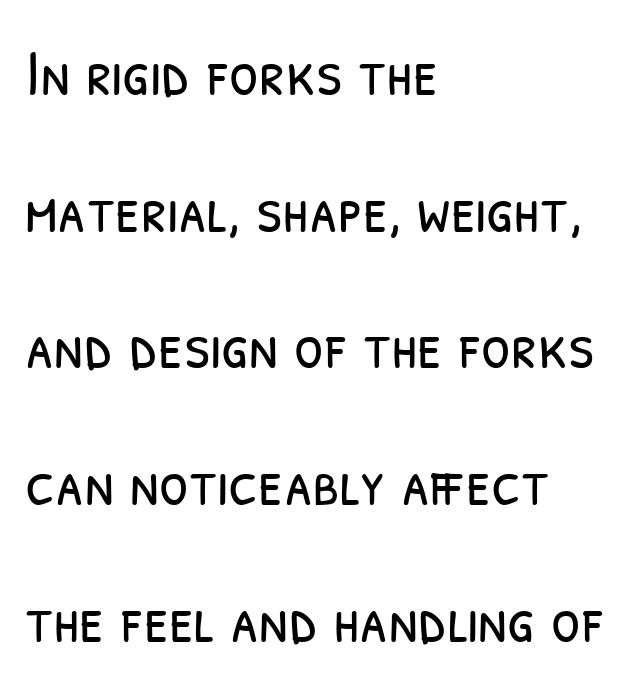
Q: Is the text bold? A: No.
Q: Is the typeface a serif or a sans-serif typeface? A: Sans-serif.
Q: Is the text underlined? A: No.
Q: How is the paragraph aligned? A: Left-aligned.
Q: Is the spacing between letters normal or unusually wide? A: Normal.
Q: Is the spacing between lines tight, normal or loose? A: Loose.
Q: Width (condensed, normal, or wide)? A: Condensed.
Q: Stroke contrast? A: Low.
Q: x-height? A: Medium.
Q: Monospaced? A: No.
